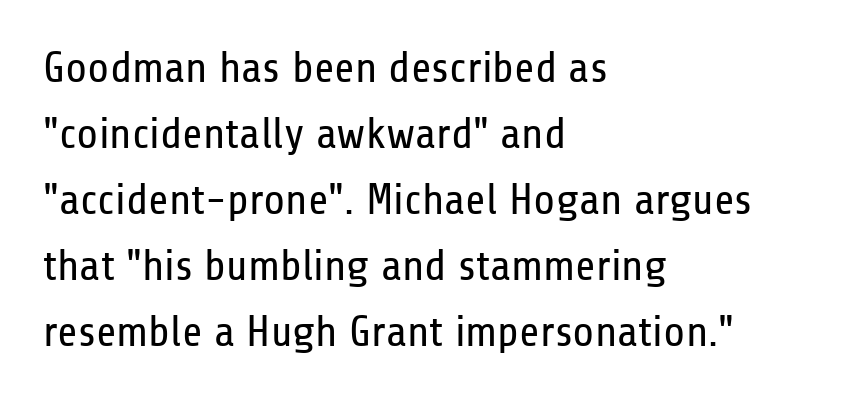
Glyph-to-glyph distance matches everyday printed text. Characters remain perfectly vertical along every line. Reading down the column, the eye jumps a familiar distance to each next line. Type without underlining. Font category for this specimen: sans-serif.
